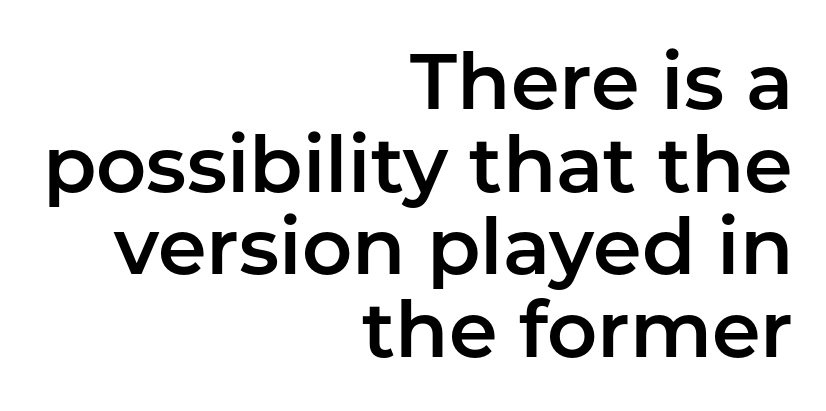
{"serif": "no", "italic": "no", "width": "normal", "stroke_contrast": "low", "x_height": "medium", "monospaced": "no", "underline": "no", "align": "right", "line_spacing": "tight", "line_spacing_ratio": 1.06, "letter_spacing": "normal", "letter_spacing_em": 0.0, "glyph_px": 78}
